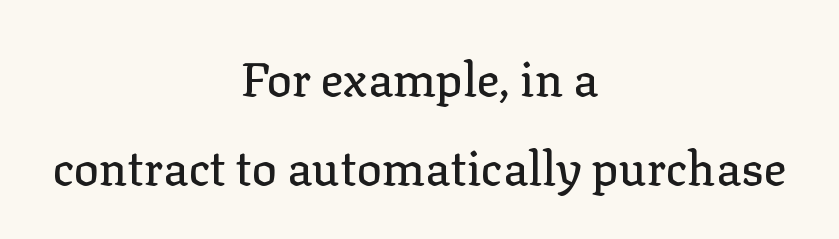
Q: Is the text italic (slanted)? A: No, it is upright.
Q: Is the typeface a serif or a sans-serif typeface? A: Serif.
Q: Is the text underlined? A: No.
Q: How is the paragraph aligned? A: Centered.
Q: Is the spacing between letters normal or unusually wide? A: Normal.
Q: Is the spacing between lines tight, normal or loose? A: Loose.
Q: Width (condensed, normal, or wide)? A: Normal.
Q: Stroke contrast? A: Low.
Q: x-height? A: Medium.
Q: Monospaced? A: No.
